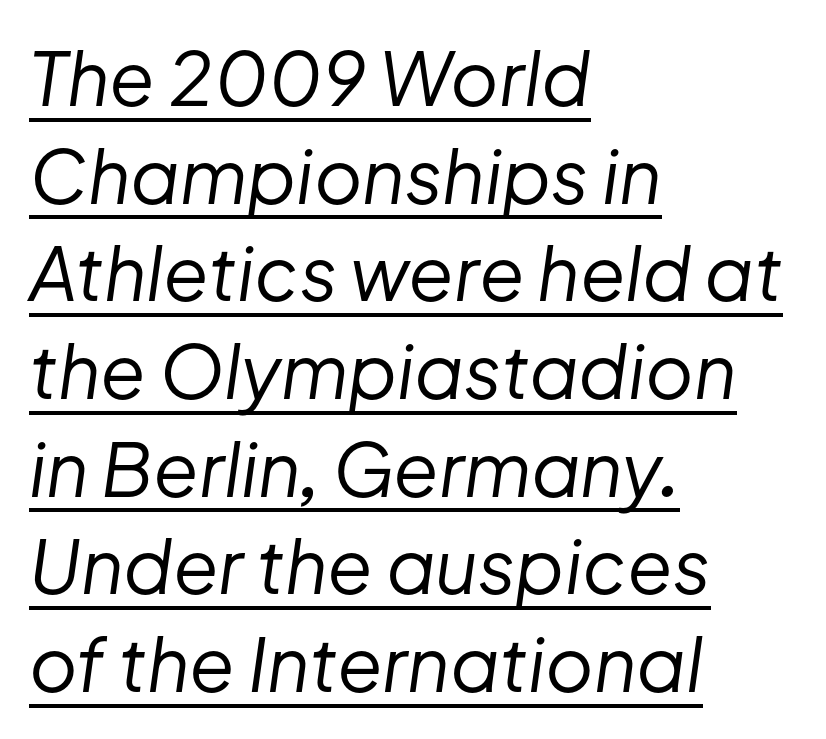
Weight: in the light-to-regular range. The rendering uses natural spacing where letterforms have individual widths. Compared with typical body copy, the letter spacing here is the same. The words here are underlined.
